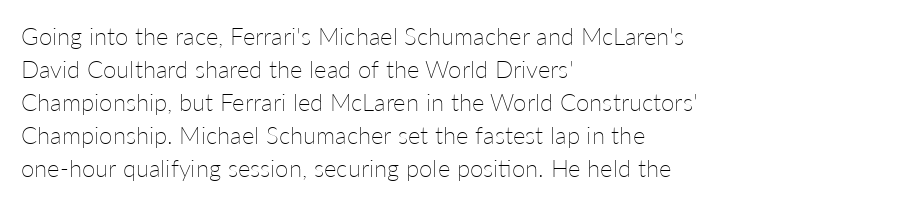
Q: Is the text bold? A: No.
Q: Is the text italic (slanted)? A: No, it is upright.
Q: Is the text underlined? A: No.
Q: How is the paragraph aligned? A: Left-aligned.
Q: Is the spacing between letters normal or unusually wide? A: Normal.
Q: Is the spacing between lines tight, normal or loose? A: Normal.
